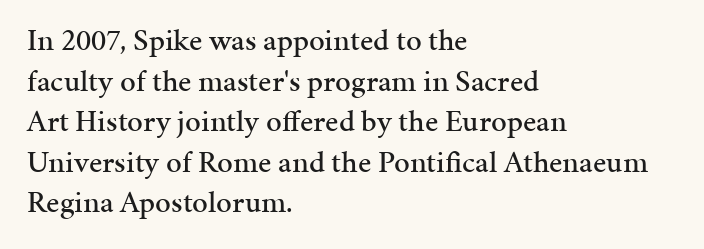
The designer went with a serif here, giving each stem small feet. You could not count columns in this text — the font is proportionally spaced. The vertical gap from one line to the next is medium. The passage shown has conventional tracking throughout.
